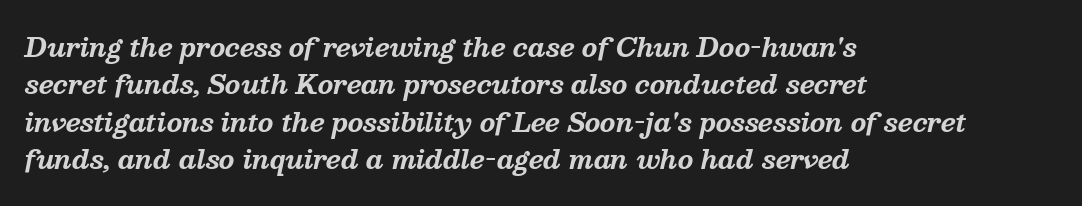
Q: Is the text bold? A: Yes.
Q: Is the text italic (slanted)? A: Yes, it leans right by about 13 degrees.
Q: Is the text underlined? A: No.
Q: How is the paragraph aligned? A: Left-aligned.
Q: Is the spacing between letters normal or unusually wide? A: Normal.
Q: Is the spacing between lines tight, normal or loose? A: Normal.
